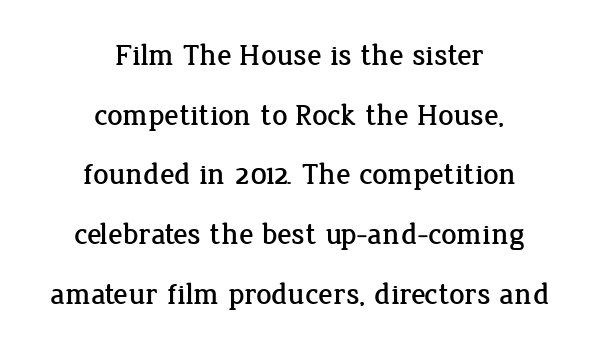
Spacing verdict: proportional, widths tailored to each character. Honestly, the letter spacing is just normal — you wouldn't notice it. The typesetter chose a symmetrical, centered arrangement here. To sum up the face: it has serifs. Any mark beneath the type? The region is blank. Upright lettering throughout.
